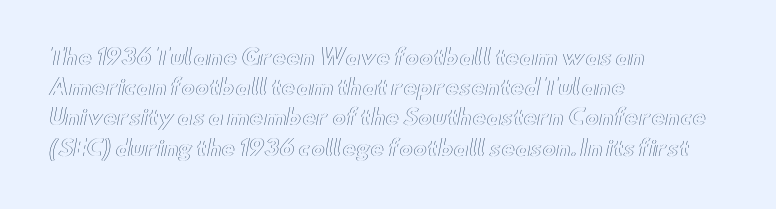
Q: Is the text italic (slanted)? A: Yes.
Q: Is the text underlined? A: No.
Q: How is the paragraph aligned? A: Left-aligned.
Q: Is the spacing between letters normal or unusually wide? A: Normal.
Q: Is the spacing between lines tight, normal or loose? A: Normal.
